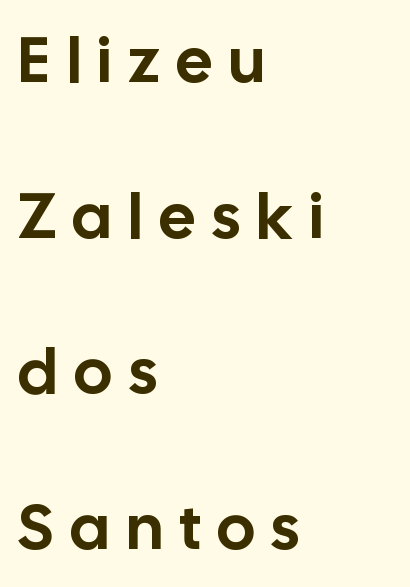
The image shows 64 px sans-serif type, upright; set left-aligned, loose line spacing (2.43x), unusually wide letter spacing (+0.26 em), not underlined; low stroke contrast and a medium x-height.
